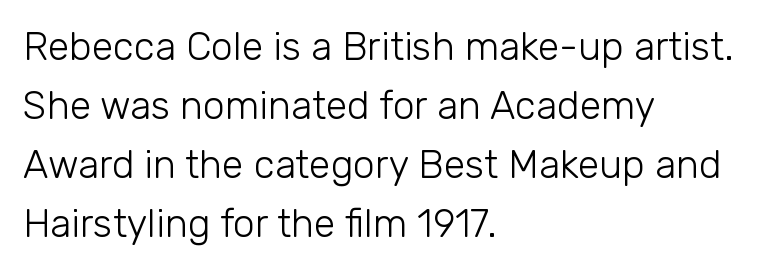
Does the copy run flush right? No — it runs flush left. Each row of text sits above clean, open space. Stems here are at most as thick as an everyday book face. Words appear dense and cohesive because spacing is normal.
